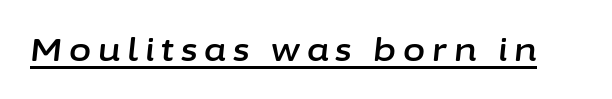
The specimen includes a rule beneath the text block's lines. Do the characters align in a grid? No, the font is proportional. A typesetter would mark this as italic. Loose tracking; the words dissolve into strings of separated letters.
